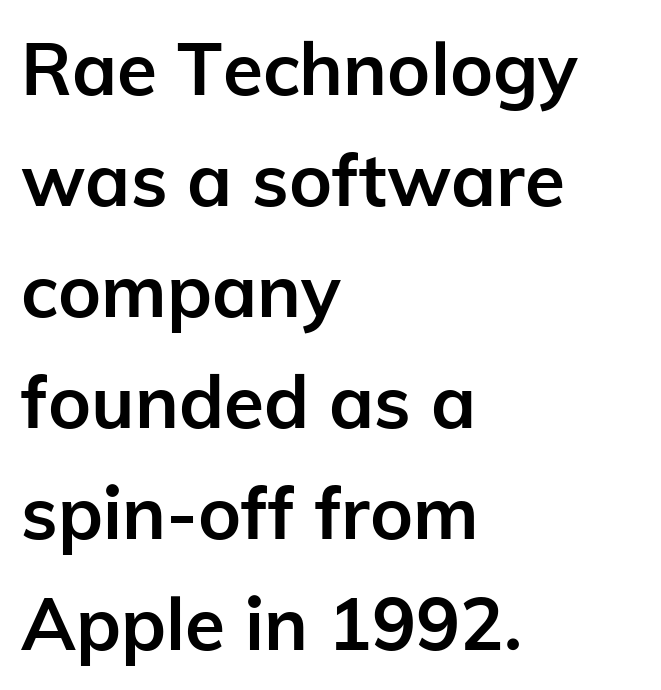
{"serif": "no", "italic": "no", "bold": "yes", "weight": "semibold", "width": "normal", "stroke_contrast": "low", "x_height": "medium", "monospaced": "no", "underline": "no", "align": "left", "line_spacing": "normal", "line_spacing_ratio": 1.52, "letter_spacing": "normal", "letter_spacing_em": 0.0, "glyph_px": 73}
